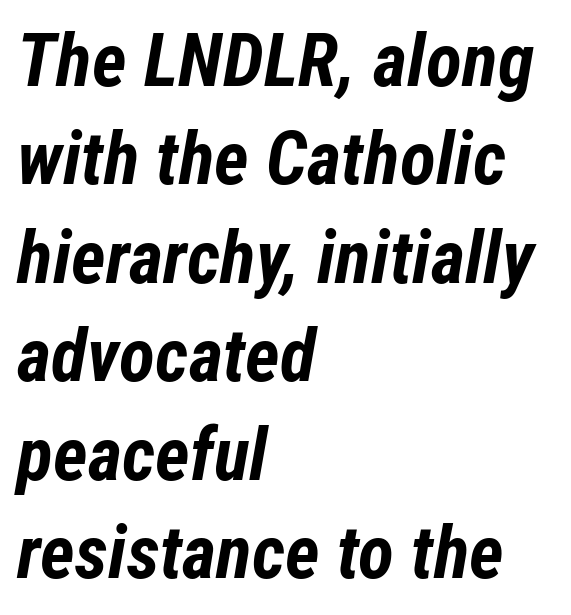
Q: Is the text bold? A: Yes.
Q: Is the text italic (slanted)? A: Yes, it leans right by about 12 degrees.
Q: Is the text underlined? A: No.
Q: How is the paragraph aligned? A: Left-aligned.
Q: Is the spacing between letters normal or unusually wide? A: Normal.
Q: Is the spacing between lines tight, normal or loose? A: Normal.
Q: Width (condensed, normal, or wide)? A: Condensed.
Q: Stroke contrast? A: Low.
Q: x-height? A: Medium.
Q: Monospaced? A: No.
